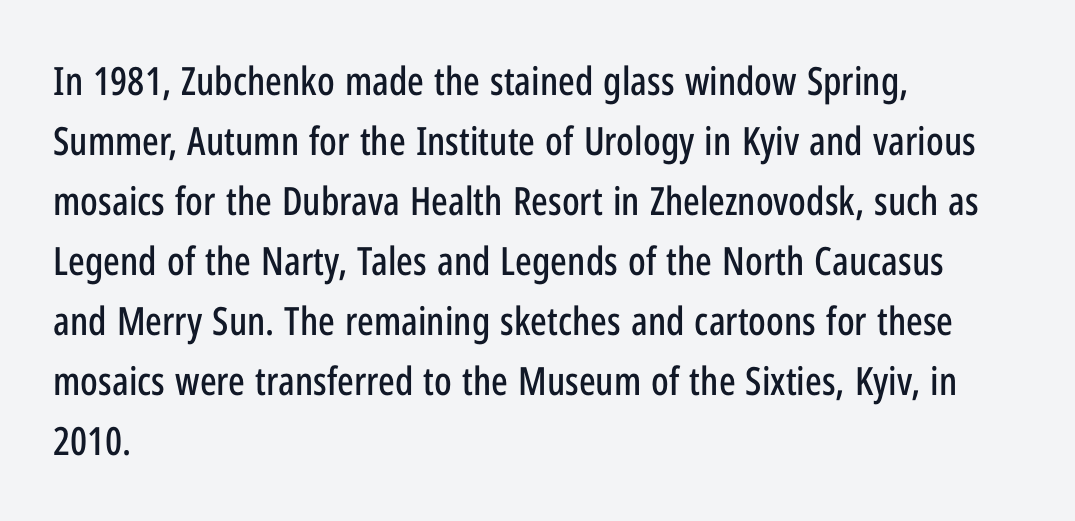
The image shows 39 px condensed sans-serif type, upright; set left-aligned, normal line spacing (1.54x), normal letter spacing, not underlined; low stroke contrast and a medium x-height.
